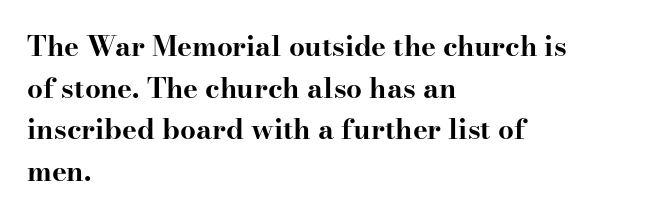
This sample uses plain, unmodified letter spacing. Alignment: flush left. Vertically, the passage feels balanced, rows spaced as you'd expect. These lines are composed in type with serifs.
